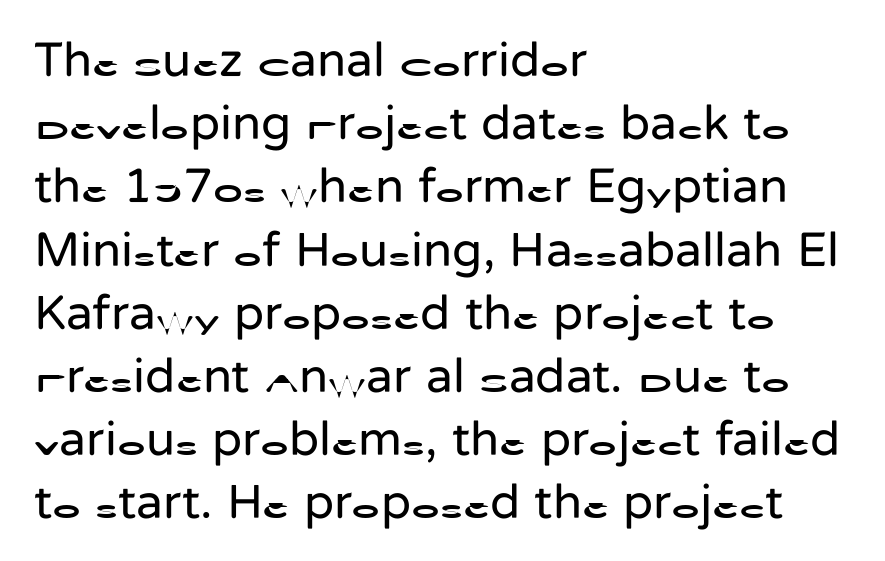
The image shows 49 px regular-weight sans-serif type, upright; set left-aligned, normal line spacing (1.29x), normal letter spacing, not underlined; low stroke contrast and a medium x-height.
